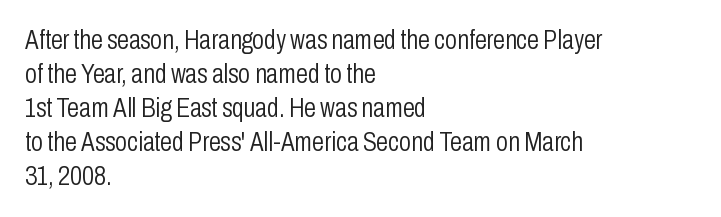
Q: Is the text bold? A: No.
Q: Is the text italic (slanted)? A: No, it is upright.
Q: Is the text underlined? A: No.
Q: How is the paragraph aligned? A: Left-aligned.
Q: Is the spacing between letters normal or unusually wide? A: Normal.
Q: Is the spacing between lines tight, normal or loose? A: Normal.
